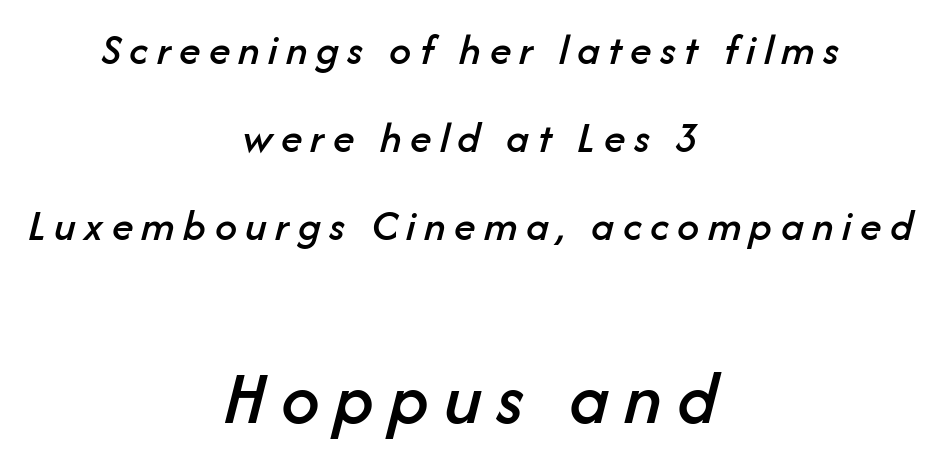
Honestly, there is no underline to notice here at all. A student would call this center alignment; a typographer would say set centered. The vertical gap from one line to the next is large. The designer gave the closing block more size than the opening block. Every character sits at an angle, as italics do. Here the designer chose a conventional face with non-uniform glyph widths.
